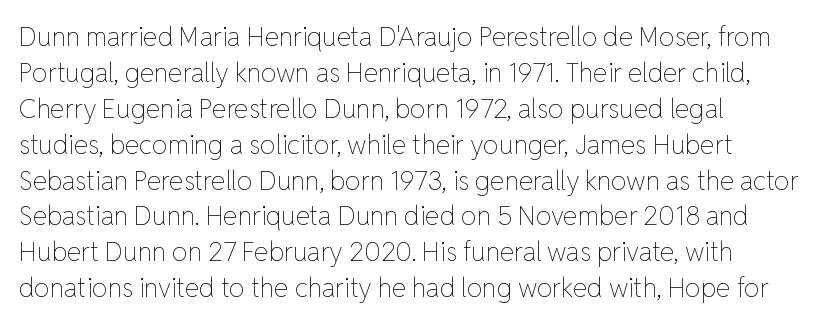
The image shows 26 px text type, upright; set left-aligned, normal line spacing (1.38x), normal letter spacing, not underlined.
